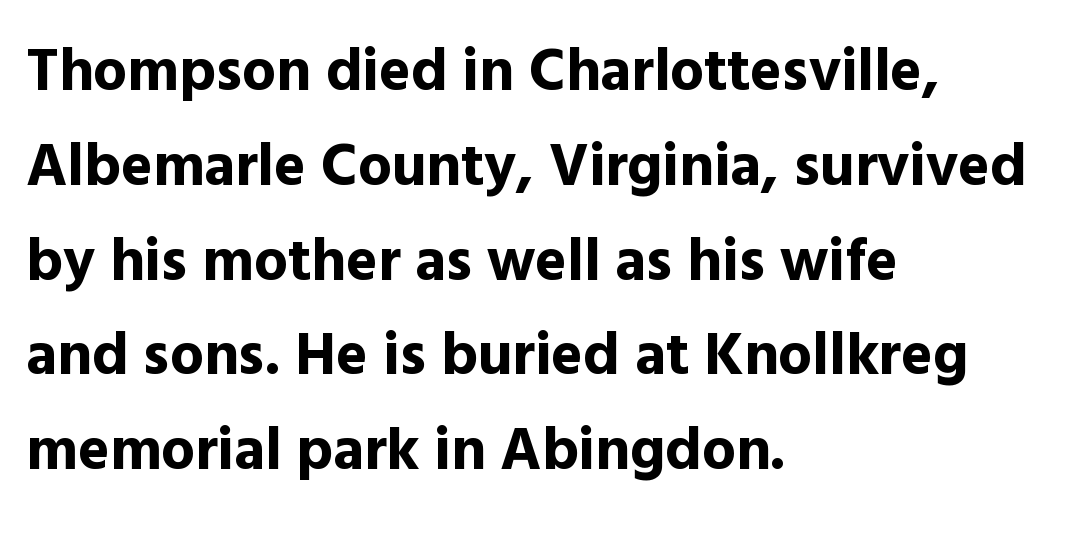
The image shows 60 px bold sans-serif type, upright; set left-aligned, normal line spacing (1.58x), normal letter spacing, not underlined; a medium x-height.
